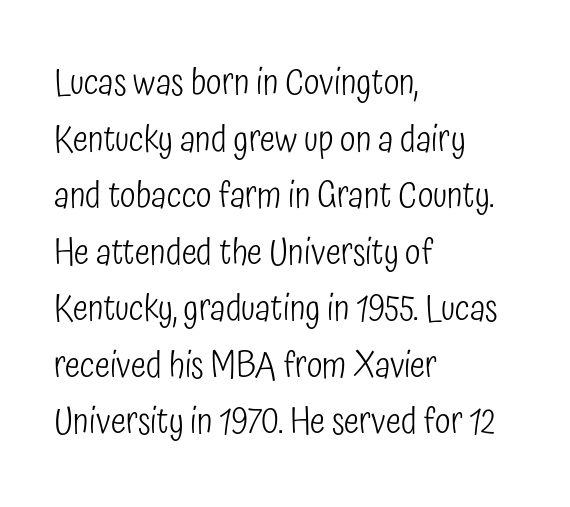
{"serif": "no", "italic": "no", "bold": "no", "weight": "light", "width": "condensed", "stroke_contrast": "low", "x_height": "medium", "monospaced": "no", "underline": "no", "align": "left", "line_spacing": "normal", "line_spacing_ratio": 1.57, "letter_spacing": "normal", "letter_spacing_em": 0.0, "glyph_px": 36}
